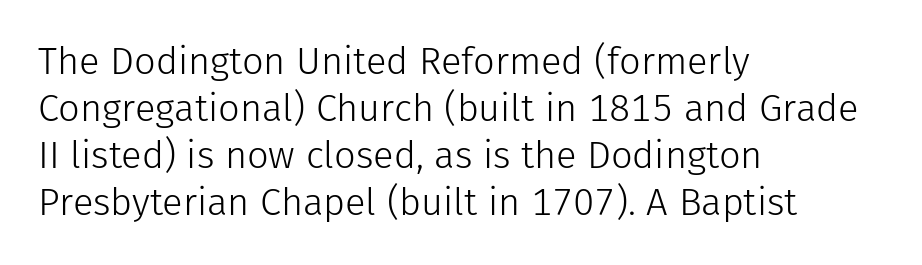
The image shows 38 px light sans-serif type, upright; set left-aligned, line spacing 1.24x, normal letter spacing, not underlined; low stroke contrast and a medium x-height.
